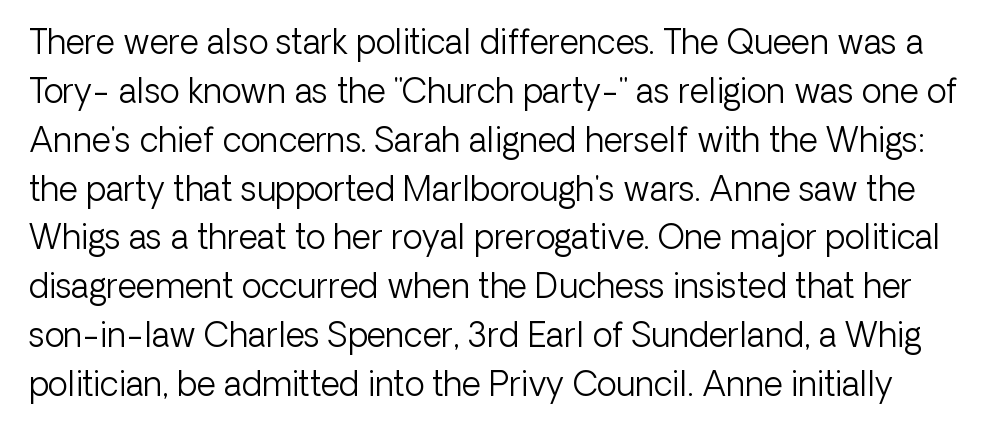
The lettering stays uniformly vertical, giving the passage a roman look. Descenders are the only things crossing below the line. Stroke mass is kept to a normal reading level or below. Serifs: no, the terminals of the letterforms are clean.
